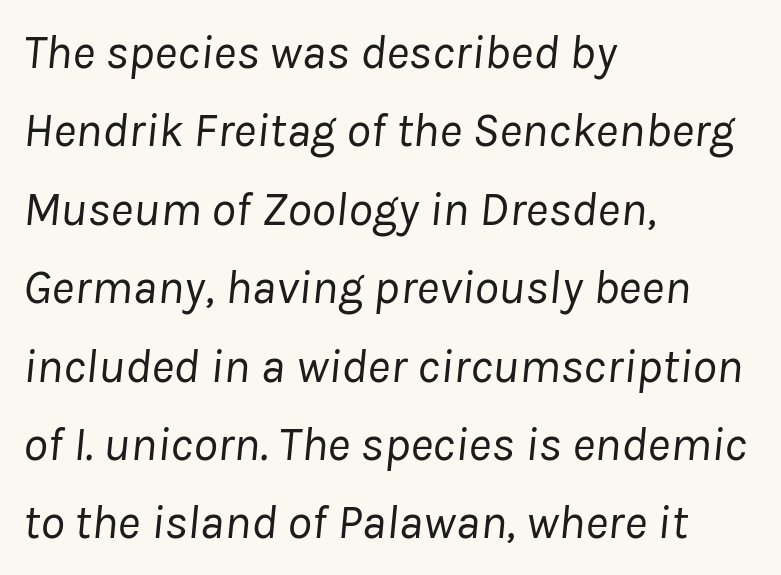
Q: Is the text bold? A: No.
Q: Is the text italic (slanted)? A: Yes, it leans right by about 8 degrees.
Q: Is the text underlined? A: No.
Q: How is the paragraph aligned? A: Left-aligned.
Q: Is the spacing between letters normal or unusually wide? A: Normal.
Q: Is the spacing between lines tight, normal or loose? A: Normal.
Q: Width (condensed, normal, or wide)? A: Normal.
Q: Stroke contrast? A: Low.
Q: x-height? A: Medium.
Q: Monospaced? A: No.
